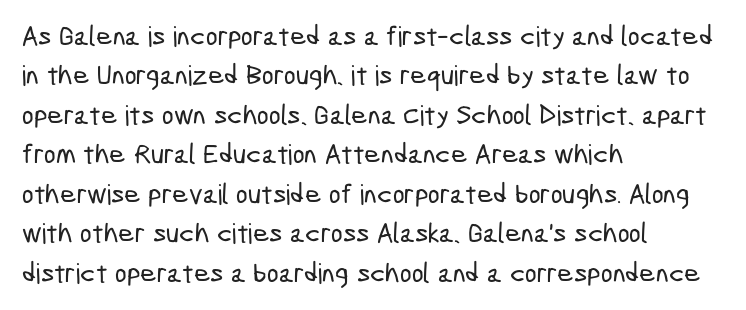
To sum up the face: it is a sans, with no serifs. Type without underlining. Proportional: the letters do not fall into vertical columns. Reading down the column, the eye jumps a familiar distance to each next line.
